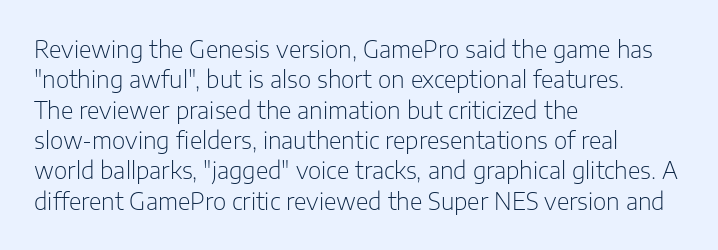
{"italic": "no", "bold": "no", "underline": "no", "align": "left", "line_spacing": "normal", "line_spacing_ratio": 1.32, "letter_spacing": "normal", "letter_spacing_em": 0.0, "glyph_px": 23}
